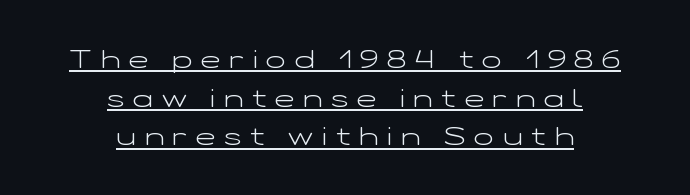
Summary of weight: not heavy and not bold. Honestly, the letter spacing is so wide it's the main thing you notice. Compared with typical paragraphs, the rows here are spaced about the same. Every word sits above its own underline.
